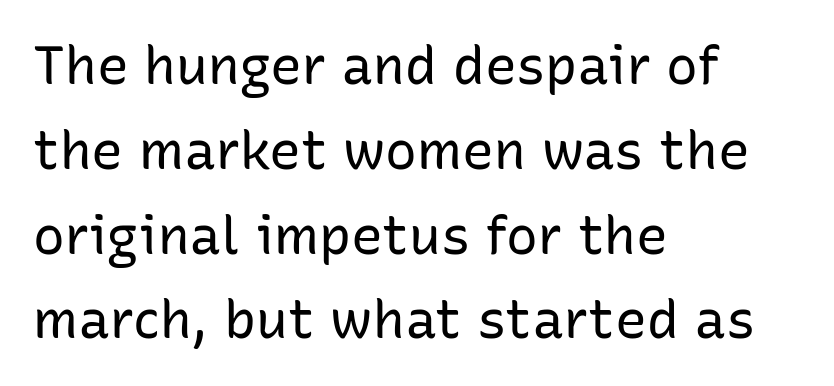
{"serif": "no", "italic": "no", "bold": "no", "weight": "regular", "width": "normal", "stroke_contrast": "low", "x_height": "medium", "monospaced": "no", "underline": "no", "align": "left", "line_spacing": "normal", "line_spacing_ratio": 1.6, "letter_spacing": "normal", "letter_spacing_em": 0.0, "glyph_px": 53}
